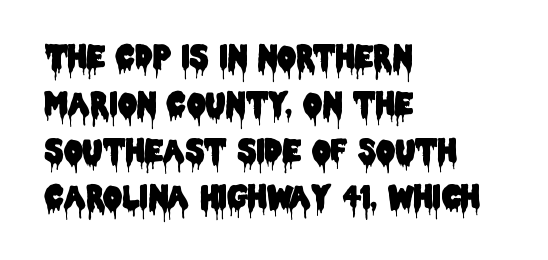
{"serif": "no", "italic": "no", "width": "condensed", "stroke_contrast": "low", "x_height": "large", "monospaced": "no", "underline": "no", "align": "left", "line_spacing": "normal", "line_spacing_ratio": 1.56, "letter_spacing": "normal", "letter_spacing_em": 0.0, "glyph_px": 30}
